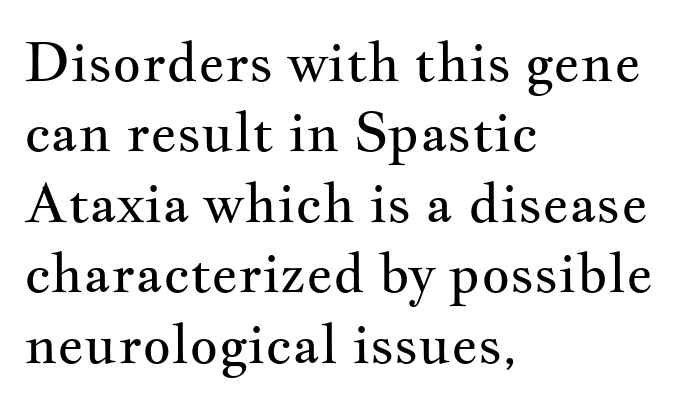
The image shows 55 px regular-weight, wide serif type, upright; set left-aligned, normal line spacing (1.28x), normal letter spacing, not underlined; medium stroke contrast and a small x-height.
